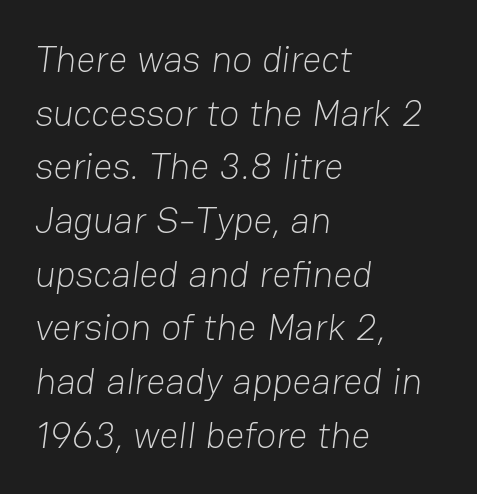
Q: Is the text bold? A: No.
Q: Is the typeface a serif or a sans-serif typeface? A: Sans-serif.
Q: Is the text underlined? A: No.
Q: How is the paragraph aligned? A: Left-aligned.
Q: Is the spacing between letters normal or unusually wide? A: Normal.
Q: Is the spacing between lines tight, normal or loose? A: Normal.
Q: Width (condensed, normal, or wide)? A: Normal.
Q: Stroke contrast? A: Low.
Q: x-height? A: Medium.
Q: Monospaced? A: No.
